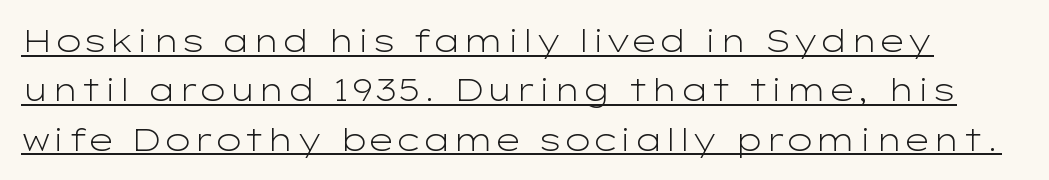
{"serif": "no", "italic": "no", "bold": "no", "weight": "light", "width": "wide", "stroke_contrast": "low", "x_height": "medium", "monospaced": "no", "underline": "yes", "line_spacing": "normal", "line_spacing_ratio": 1.59, "letter_spacing": "normal", "letter_spacing_em": 0.0, "glyph_px": 31}
